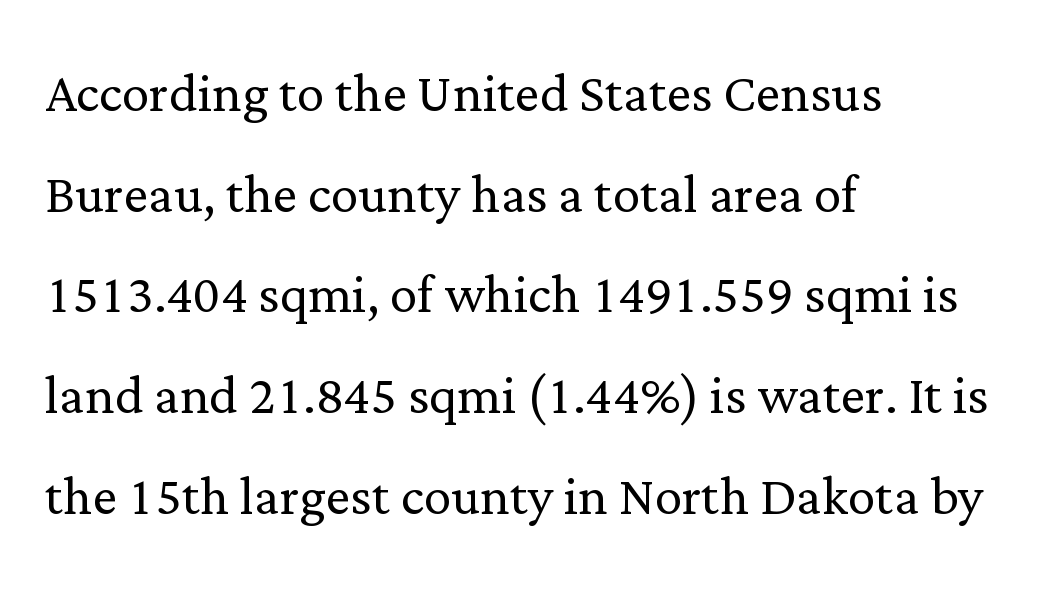
The passage shown is typed in a proportional face where columns would drift. The lines sit at an ordinary, default distance from one another. A student would call this left alignment; a typographer would say flush left, rag right. Summary of weight: not heavy and not bold. Quick note: underline off. Between one letter and the next there's only the usual sliver of space.
